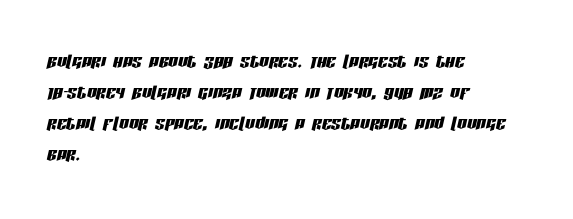
Q: Is the text italic (slanted)? A: Yes, it leans right by about 13 degrees.
Q: Is the text underlined? A: No.
Q: How is the paragraph aligned? A: Left-aligned.
Q: Is the spacing between letters normal or unusually wide? A: Normal.
Q: Is the spacing between lines tight, normal or loose? A: Normal.
